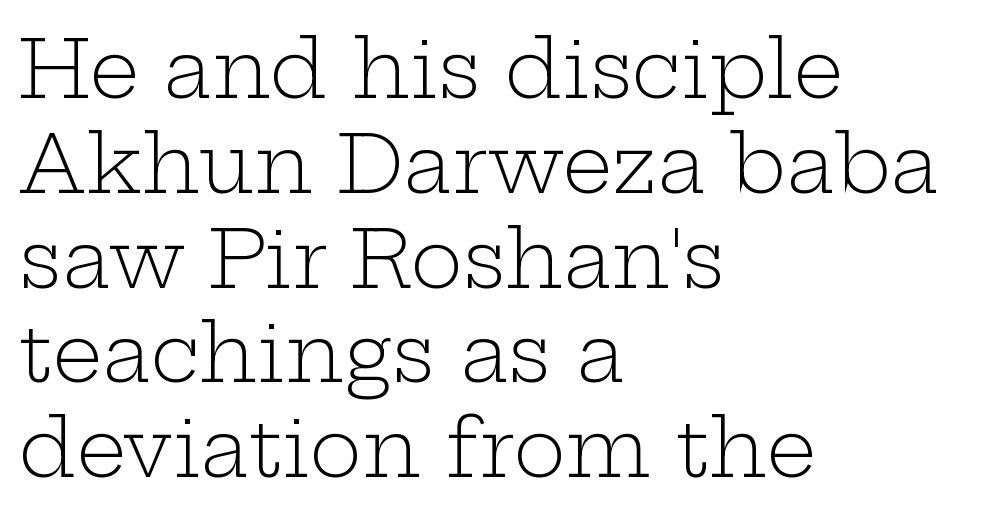
Q: Is the text bold? A: No.
Q: Is the text italic (slanted)? A: No, it is upright.
Q: Is the typeface a serif or a sans-serif typeface? A: Serif.
Q: Is the text underlined? A: No.
Q: How is the paragraph aligned? A: Left-aligned.
Q: Is the spacing between letters normal or unusually wide? A: Normal.
Q: Width (condensed, normal, or wide)? A: Wide.
Q: Stroke contrast? A: Low.
Q: x-height? A: Medium.
Q: Monospaced? A: No.
